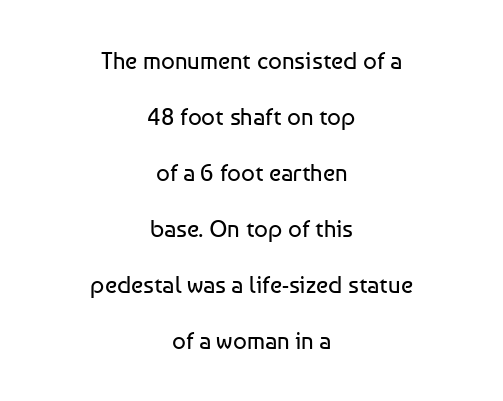
The image shows 24 px text type, upright; set centered, loose line spacing (2.33x), normal letter spacing, not underlined.
